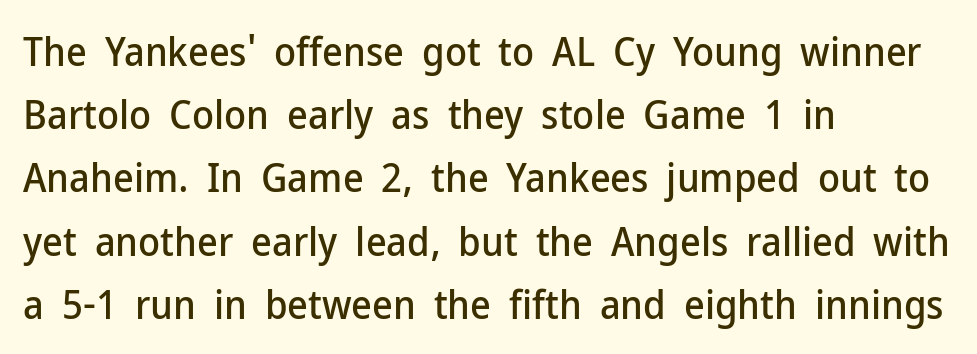
Vertically, the passage feels balanced, rows spaced as you'd expect. Ordinary non-slanted type is in use. Nobody drew a line under any word here. The rendering keeps characters at their native spacing. Line beginnings align vertically; line endings do not.
